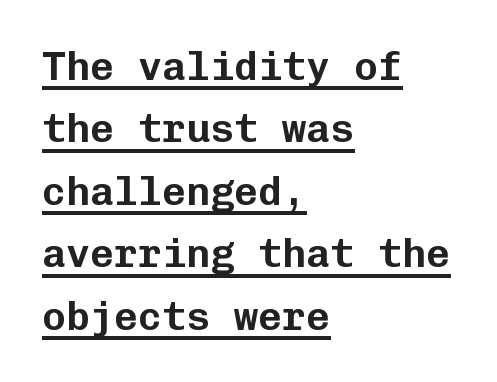
Q: Is the text italic (slanted)? A: No, it is upright.
Q: Is the typeface a serif or a sans-serif typeface? A: Sans-serif.
Q: Is the text underlined? A: Yes.
Q: How is the paragraph aligned? A: Left-aligned.
Q: Is the spacing between letters normal or unusually wide? A: Normal.
Q: Is the spacing between lines tight, normal or loose? A: Normal.
Q: Width (condensed, normal, or wide)? A: Normal.
Q: Stroke contrast? A: Low.
Q: x-height? A: Medium.
Q: Monospaced? A: Yes.
